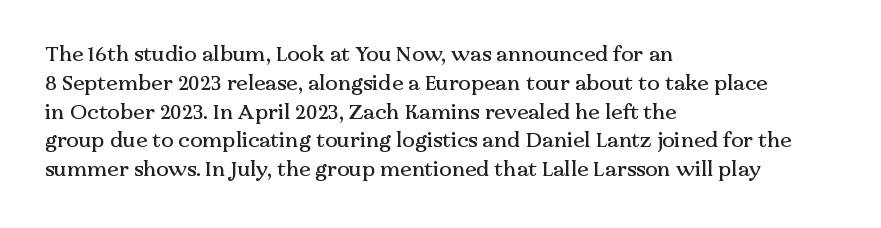
The compositor pushed each line to the left boundary. The strip under each line holds only bare page. When letters stand straight like this, we call the style roman or upright. Letter spacing: default. In terms of leading, this rendering sits right in the middle.
